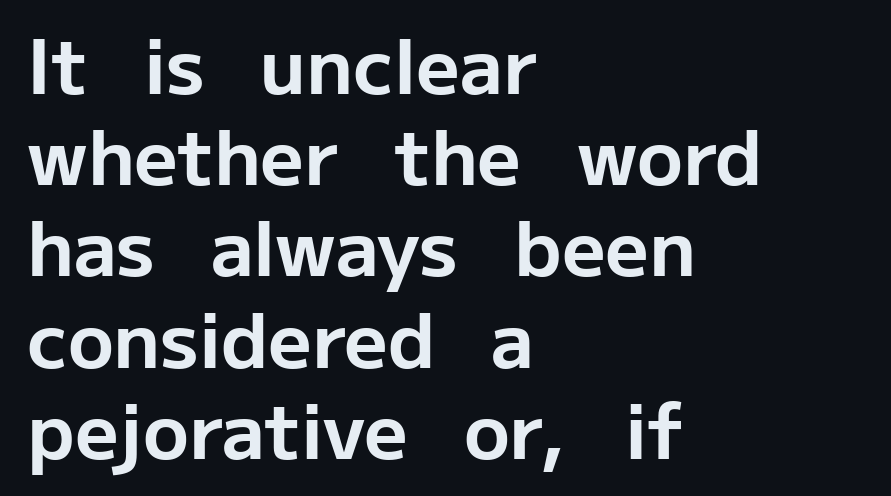
The image shows 76 px bold sans-serif type, upright; set left-aligned, line spacing 1.2x, normal letter spacing, not underlined; low stroke contrast and a medium x-height.
